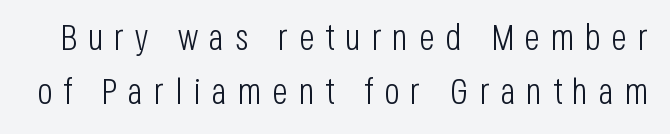
{"serif": "no", "italic": "no", "bold": "no", "weight": "light", "width": "condensed", "stroke_contrast": "low", "x_height": "large", "monospaced": "no", "underline": "no", "line_spacing": "normal", "line_spacing_ratio": 1.46, "letter_spacing": "wide", "letter_spacing_em": 0.29, "glyph_px": 37}
